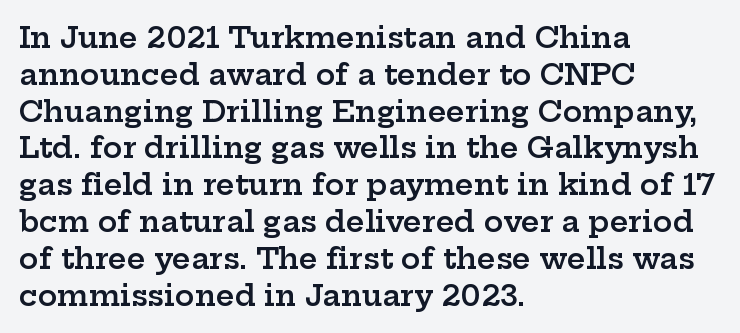
The image shows 29 px semibold, wide serif type, upright; set left-aligned, normal line spacing (1.27x), normal letter spacing, not underlined; low stroke contrast and a medium x-height.
